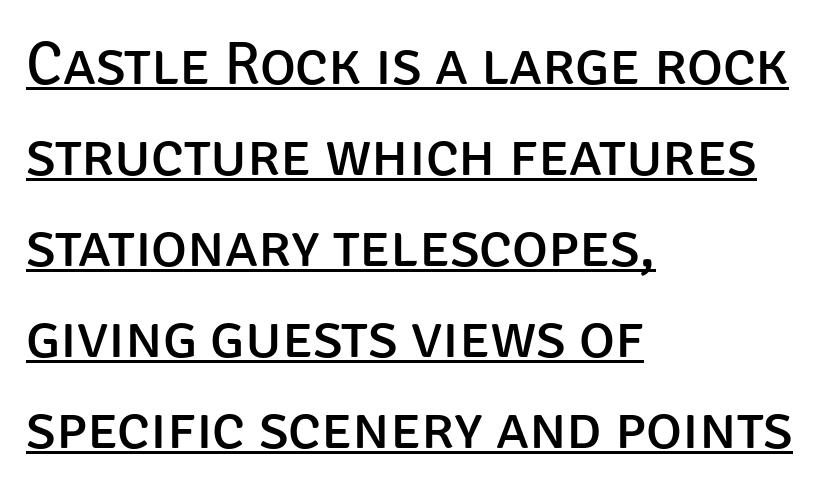
{"serif": "no", "italic": "no", "bold": "no", "weight": "regular", "width": "normal", "stroke_contrast": "low", "x_height": "large", "monospaced": "no", "underline": "yes", "align": "left", "line_spacing": "normal", "line_spacing_ratio": 1.49, "letter_spacing": "normal", "letter_spacing_em": 0.0, "glyph_px": 61}
